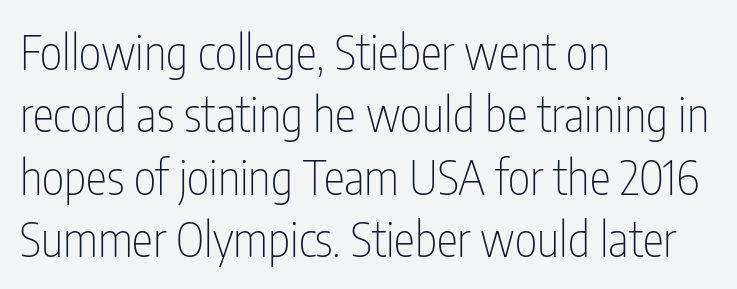
{"serif": "no", "italic": "no", "bold": "no", "weight": "thin", "width": "condensed", "stroke_contrast": "low", "x_height": "medium", "monospaced": "no", "underline": "no", "align": "left", "line_spacing": "normal", "line_spacing_ratio": 1.3, "letter_spacing": "normal", "letter_spacing_em": 0.0, "glyph_px": 48}
